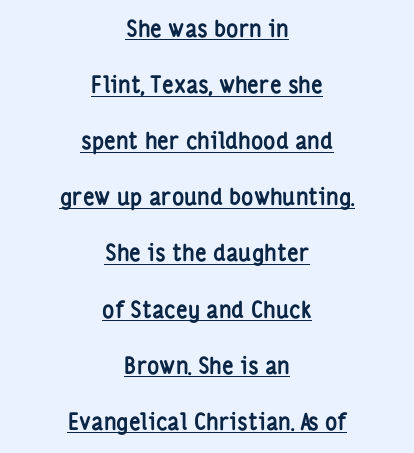
{"italic": "no", "bold": "yes", "underline": "yes", "align": "center", "line_spacing": "loose", "line_spacing_ratio": 2.44, "letter_spacing": "normal", "letter_spacing_em": 0.0, "glyph_px": 23}
